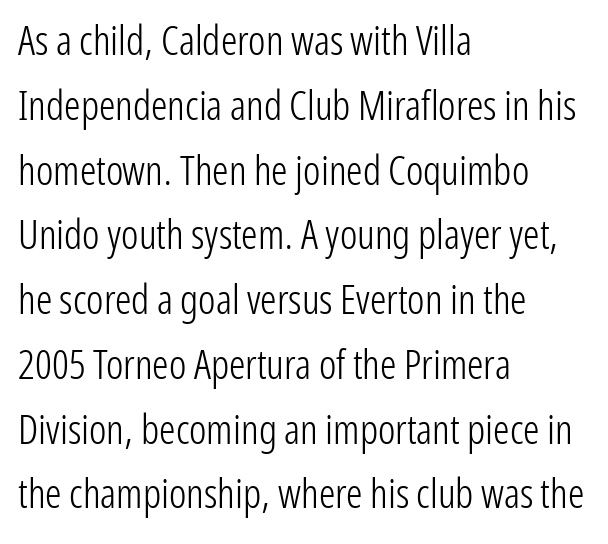
The image shows 41 px light, condensed sans-serif type, upright; set left-aligned, normal line spacing (1.58x), normal letter spacing, not underlined; low stroke contrast and a medium x-height.
